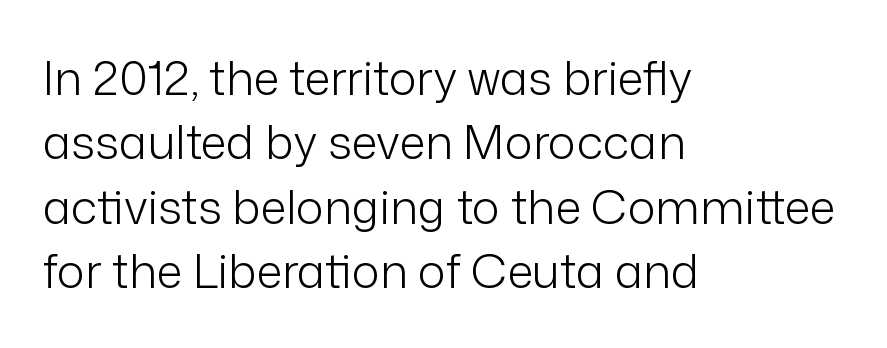
Leftover space on each line is placed entirely after the last word. The face used here is rendered with its standard letterfit. This sample keeps an unexceptional amount of space between lines. You could not count columns in this text — the font is proportionally spaced. Do the letters lean? They stand straight.
